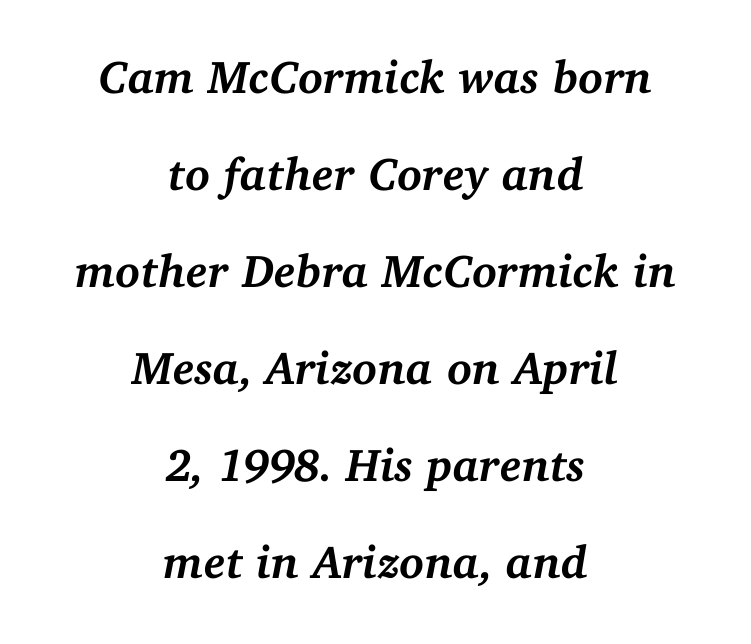
Type without underlining. Each word holds together tightly as a unit, with standard inter-letter gaps. The axis of the letterforms is tilted away from vertical. Horizontal alignment here is central, giving a formal, balanced look. What weight is shown? A full bold with thick strokes.
